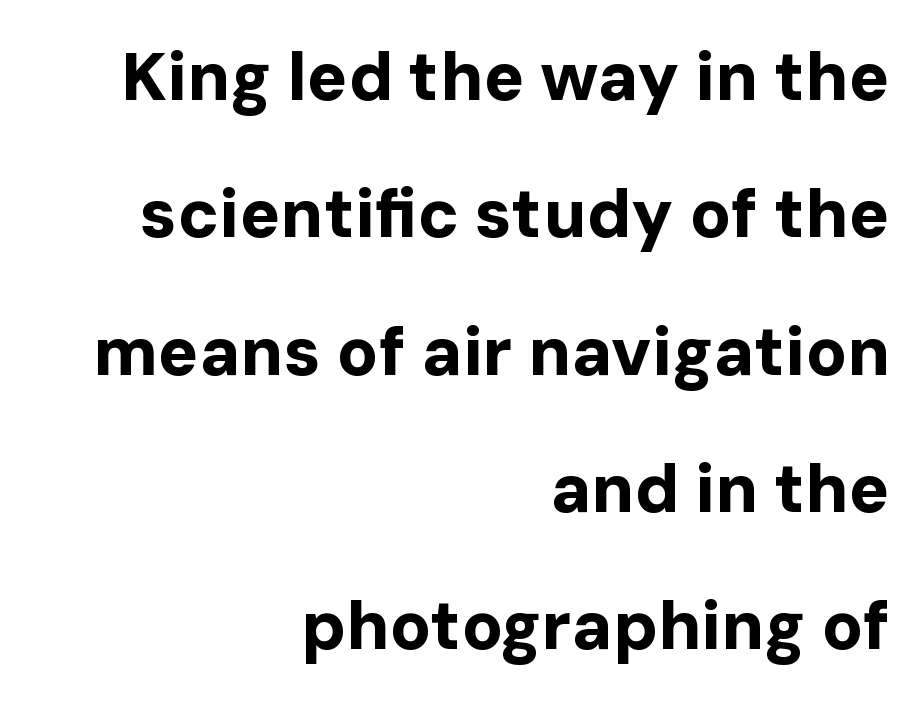
Q: Is the text bold? A: Yes.
Q: Is the text italic (slanted)? A: No, it is upright.
Q: Is the typeface a serif or a sans-serif typeface? A: Sans-serif.
Q: Is the text underlined? A: No.
Q: How is the paragraph aligned? A: Right-aligned.
Q: Is the spacing between letters normal or unusually wide? A: Normal.
Q: Is the spacing between lines tight, normal or loose? A: Loose.
Q: Width (condensed, normal, or wide)? A: Normal.
Q: Stroke contrast? A: Low.
Q: x-height? A: Medium.
Q: Monospaced? A: No.
